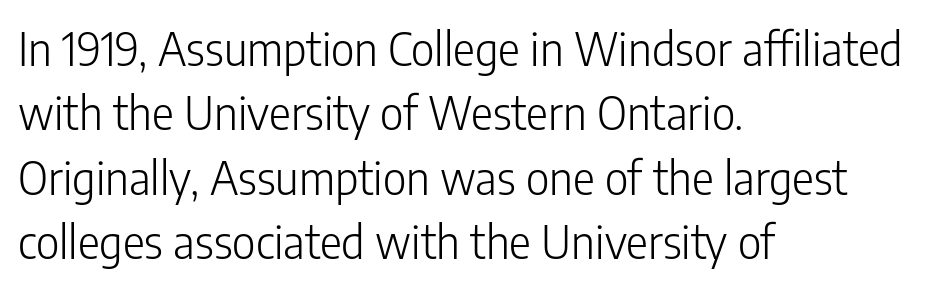
Evenly set lines give the paragraph a standard silhouette. A typesetter would label this face a sans. The letters look calm and open, with moderate or lighter stems. You could call the tracking neutral — neither tight nor loose.
